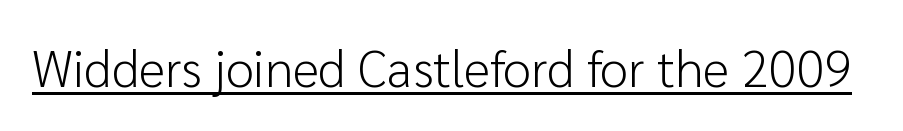
{"serif": "no", "italic": "no", "bold": "no", "weight": "light", "width": "normal", "stroke_contrast": "low", "x_height": "medium", "monospaced": "no", "underline": "yes", "letter_spacing": "normal", "letter_spacing_em": 0.0, "glyph_px": 51}
